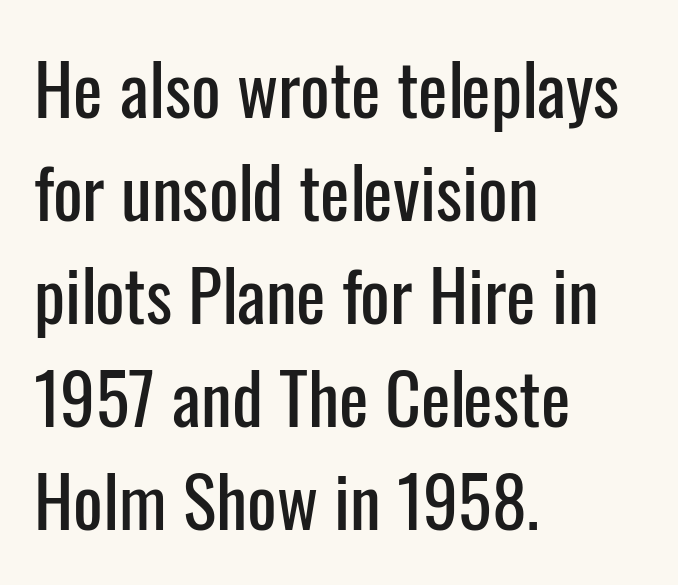
Q: Is the text italic (slanted)? A: No, it is upright.
Q: Is the typeface a serif or a sans-serif typeface? A: Sans-serif.
Q: Is the text underlined? A: No.
Q: How is the paragraph aligned? A: Left-aligned.
Q: Is the spacing between letters normal or unusually wide? A: Normal.
Q: Is the spacing between lines tight, normal or loose? A: Normal.
Q: Width (condensed, normal, or wide)? A: Condensed.
Q: Stroke contrast? A: Low.
Q: x-height? A: Medium.
Q: Monospaced? A: No.
